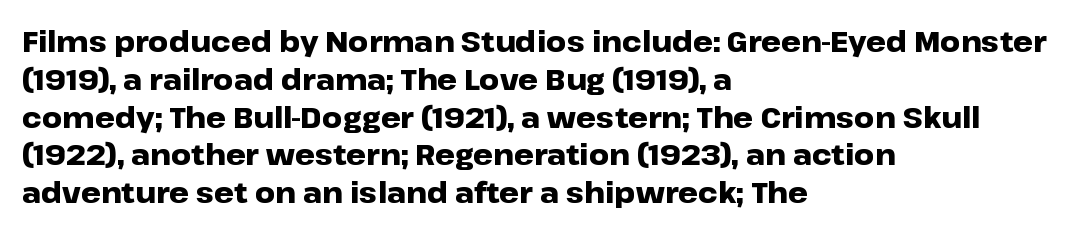
Q: Is the text bold? A: Yes.
Q: Is the text italic (slanted)? A: No, it is upright.
Q: Is the typeface a serif or a sans-serif typeface? A: Sans-serif.
Q: Is the text underlined? A: No.
Q: How is the paragraph aligned? A: Left-aligned.
Q: Is the spacing between letters normal or unusually wide? A: Normal.
Q: Is the spacing between lines tight, normal or loose? A: Normal.
Q: Width (condensed, normal, or wide)? A: Wide.
Q: Stroke contrast? A: Low.
Q: x-height? A: Medium.
Q: Monospaced? A: No.
